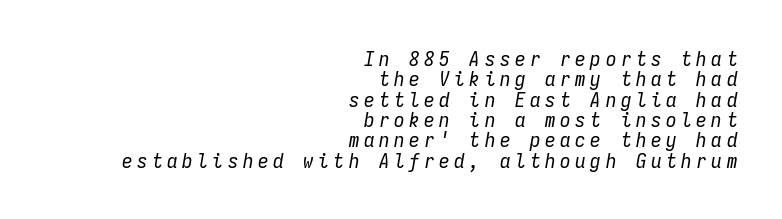
The image shows 21 px text type, italic (leaning right); set right-aligned, tight line spacing (0.97x), unusually wide letter spacing (+0.22 em), not underlined.
